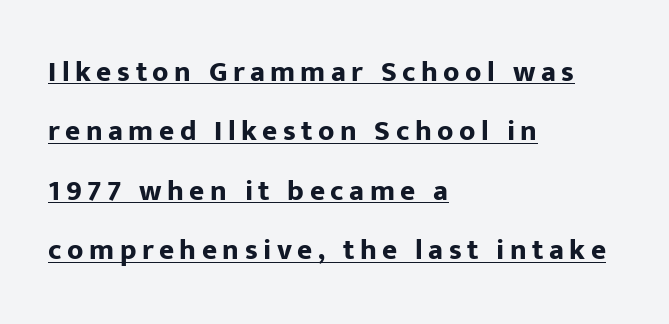
Q: Is the text bold? A: Yes.
Q: Is the text italic (slanted)? A: No, it is upright.
Q: Is the typeface a serif or a sans-serif typeface? A: Sans-serif.
Q: Is the text underlined? A: Yes.
Q: How is the paragraph aligned? A: Left-aligned.
Q: Is the spacing between lines tight, normal or loose? A: Loose.
Q: Width (condensed, normal, or wide)? A: Normal.
Q: Stroke contrast? A: Low.
Q: x-height? A: Medium.
Q: Monospaced? A: No.
